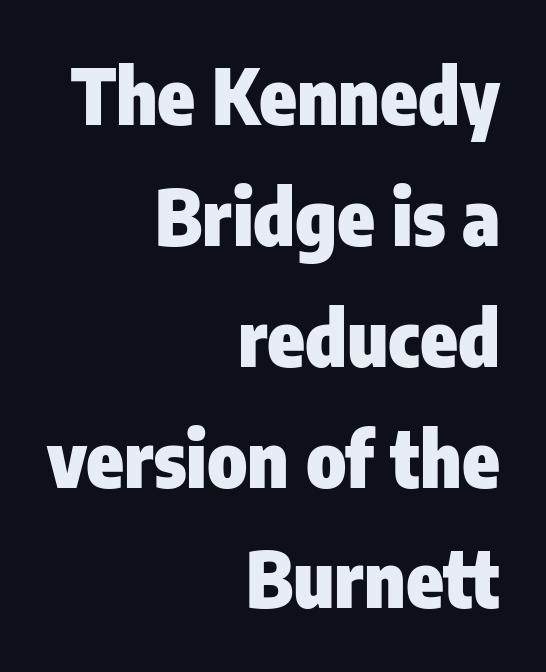
{"serif": "no", "italic": "no", "bold": "yes", "weight": "heavy", "width": "condensed", "stroke_contrast": "low", "x_height": "medium", "monospaced": "no", "underline": "no", "align": "right", "line_spacing": "normal", "line_spacing_ratio": 1.59, "letter_spacing": "normal", "letter_spacing_em": 0.0, "glyph_px": 76}
